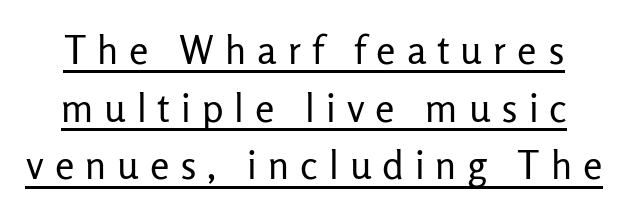
Serif or sans? Sans — the stroke terminals are bare. Each stroke keeps to a modest, everyday thickness or less. Think of a printed novel: that variable character pitch is what you see here. The axis of the letterforms is exactly vertical.
